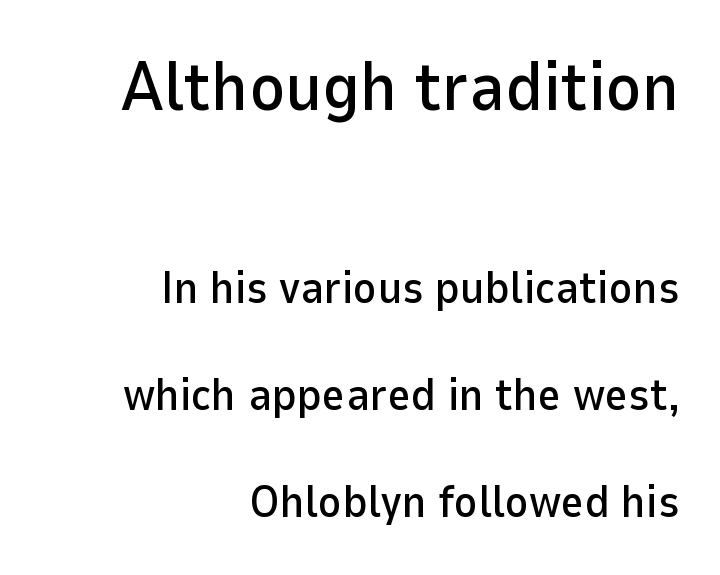
The image shows 68 px sans-serif type, upright; set right-aligned, loose line spacing (2.38x), normal letter spacing, not underlined; the first (top) block is 1.51x larger; low stroke contrast and a medium x-height.
